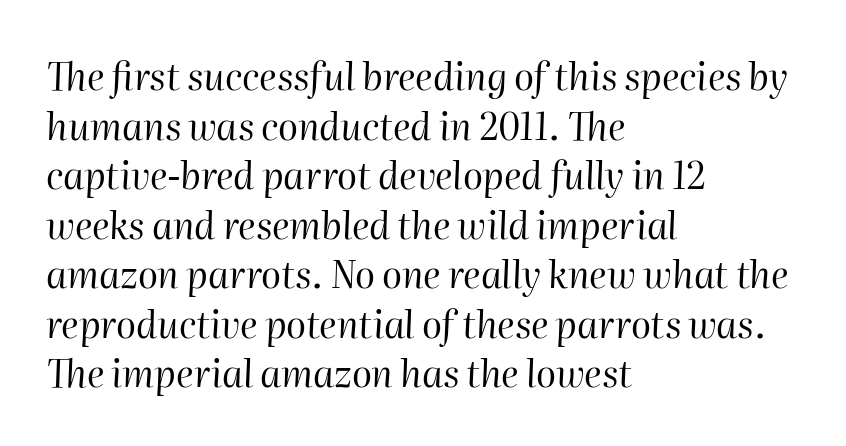
A typesetter would mark this as italic. In terms of letterspacing, this is plain default setting. Think of a printed novel: that variable character pitch is what you see here. Leftover space on each line is placed entirely after the last word. Glance below the letters and you will spot only blank space.
